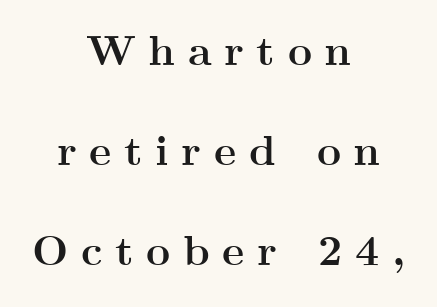
Q: Is the text bold? A: Yes.
Q: Is the text italic (slanted)? A: No, it is upright.
Q: Is the typeface a serif or a sans-serif typeface? A: Serif.
Q: Is the text underlined? A: No.
Q: How is the paragraph aligned? A: Centered.
Q: Is the spacing between letters normal or unusually wide? A: Unusually wide.
Q: Is the spacing between lines tight, normal or loose? A: Loose.
Q: Width (condensed, normal, or wide)? A: Wide.
Q: Stroke contrast? A: Medium.
Q: x-height? A: Small.
Q: Monospaced? A: No.
